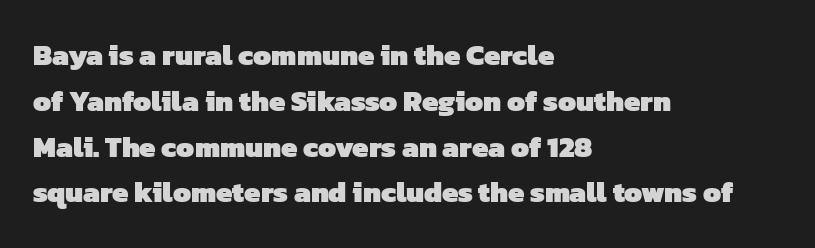
The image shows 29 px heavy sans-serif type; set left-aligned, normal line spacing (1.58x), normal letter spacing, not underlined; low stroke contrast and a medium x-height.
